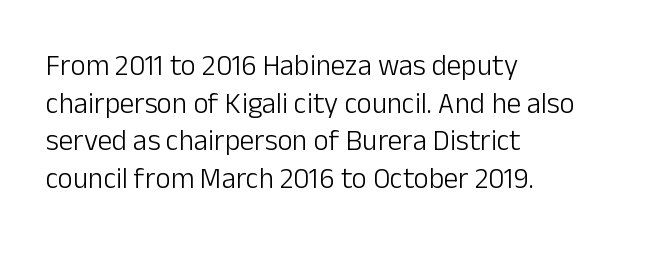
The image shows 29 px light sans-serif type, upright; set left-aligned, normal line spacing (1.3x), normal letter spacing, not underlined; low stroke contrast and a medium x-height.
